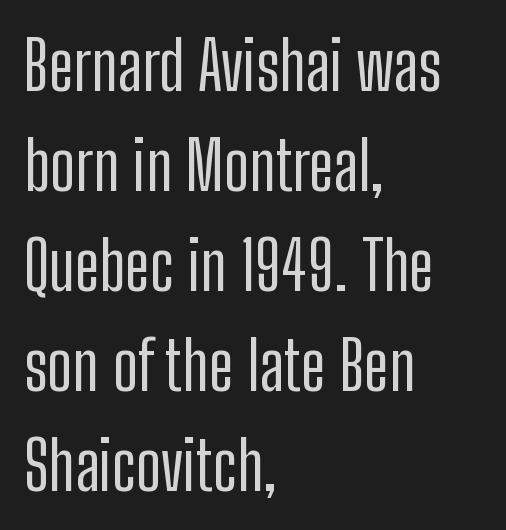
These lines are rendered in a variable-pitch font. Horizontally, the lines are justified to the leading edge only. Are there feet on the stems? There aren't — it's a sans. Unlike italic type, these characters show no tilt at all.
